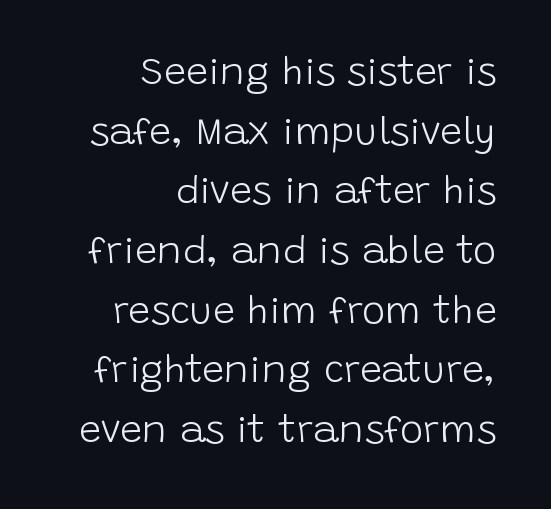
The image shows 39 px light sans-serif type, upright; set right-aligned, normal line spacing (1.53x), normal letter spacing, not underlined; low stroke contrast and a large x-height.
